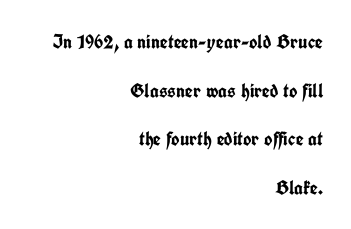
The foot of each line stays bare and open. Students, observe: this is what heavily led, spacious text looks like. The face used here has the dense, thick strokes of a bold. Is the letter spacing exaggerated? No — it looks like the ordinary default. This rendering uses right alignment, leaving the left contour irregular.
